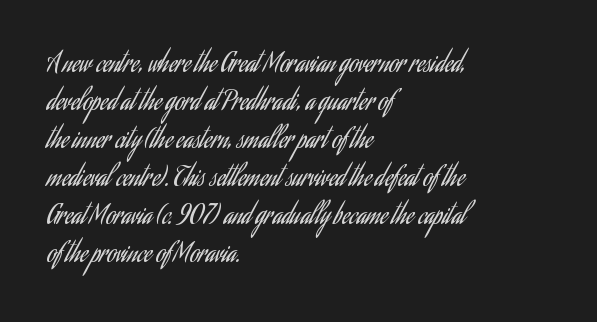
{"bold": "no", "underline": "no", "align": "left", "line_spacing": "normal", "line_spacing_ratio": 1.52, "letter_spacing": "normal", "letter_spacing_em": 0.0, "glyph_px": 25}
